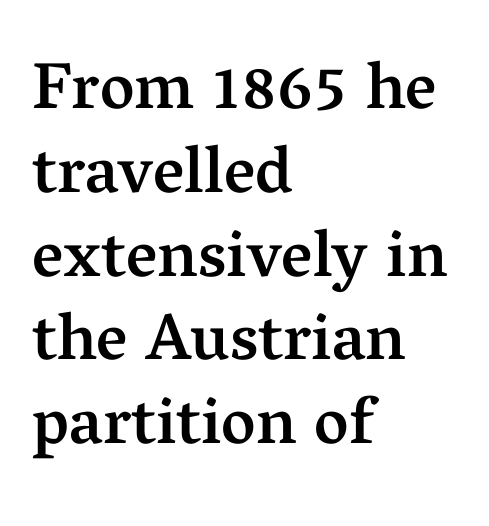
The space beneath each line is pristine and unruled. The glyphs have the mass of a demibold cut, below bold. Regular leading. Spacing between characters is what you'd get straight out of the box.
